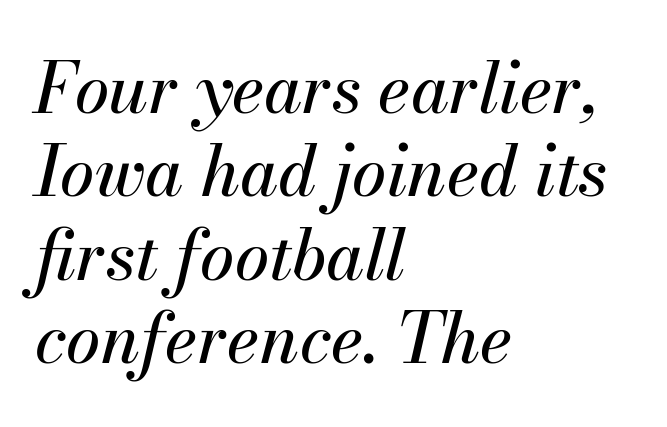
{"italic": "yes", "lean": "right", "slant_degrees": 13, "width": "normal", "stroke_contrast": "medium", "x_height": "small", "monospaced": "no", "underline": "no", "align": "left", "line_spacing_ratio": 1.21, "letter_spacing": "normal", "letter_spacing_em": 0.0, "glyph_px": 69}
